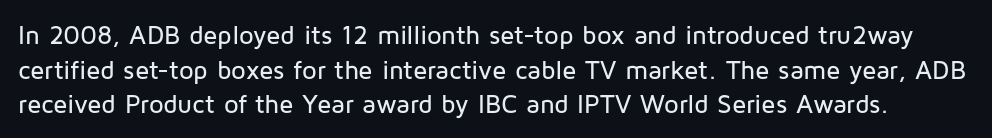
Q: Is the text italic (slanted)? A: No, it is upright.
Q: Is the text underlined? A: No.
Q: Is the spacing between letters normal or unusually wide? A: Normal.
Q: Is the spacing between lines tight, normal or loose? A: Normal.
